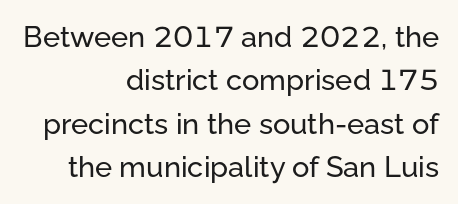
Summary of vertical rhythm: regular, with standard interline spacing. Regarding serifs, this sample does without them. A typesetter would call this proportional, since set widths differ per character. Has an underline been added? It has not. Alignment: flush right. A typesetter would mark this as roman, not italic.
